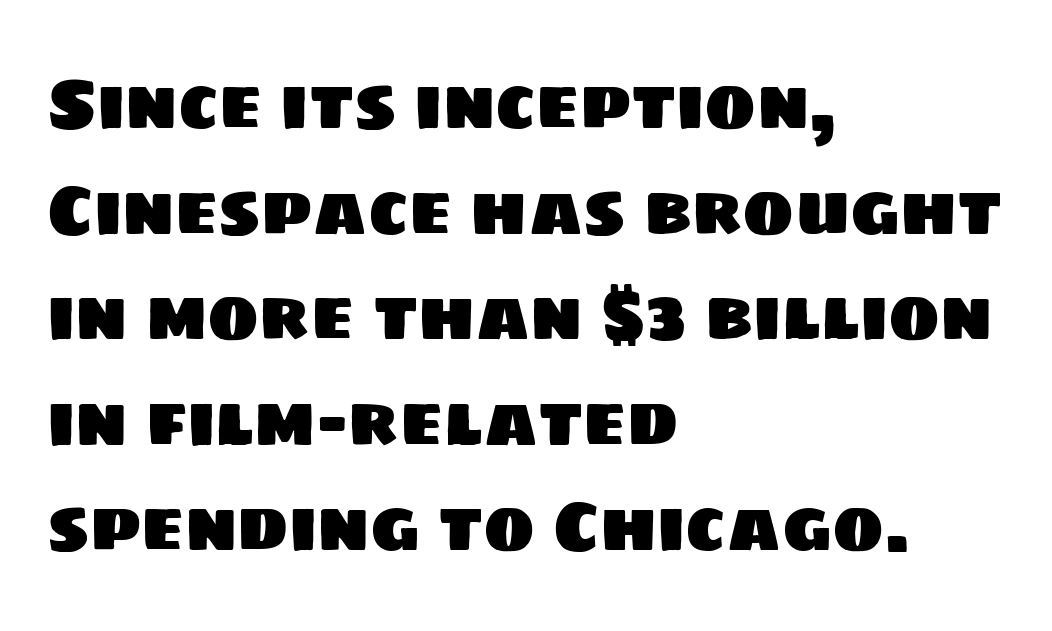
Underline: absent. The characters display no serif detailing; their extremities are plain. Tracking here is standard; glyphs follow each other at the usual distance. Looks like regular typesetting: each glyph gets only the width it needs. The designer left line spacing at the default.
